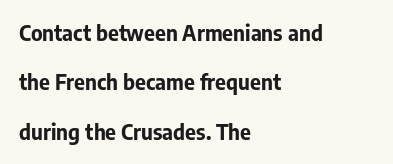
Bold? Absolutely — the strokes are thick and heavy. The leading is generous, giving the passage an open texture. This sample is left-justified, so line endings fall wherever the words run out. In terms of posture, this sample is upright. Is the letter spacing exaggerated? No — it looks like the ordinary default. Has an underline been added? It has not.
